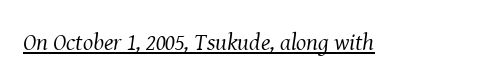
These lines keep a tight, regular rhythm from letter to letter. Every character sits at an angle, as italics do. What decoration does the sample have? An underline. No heavy texture on the line: the type isn't bold.
